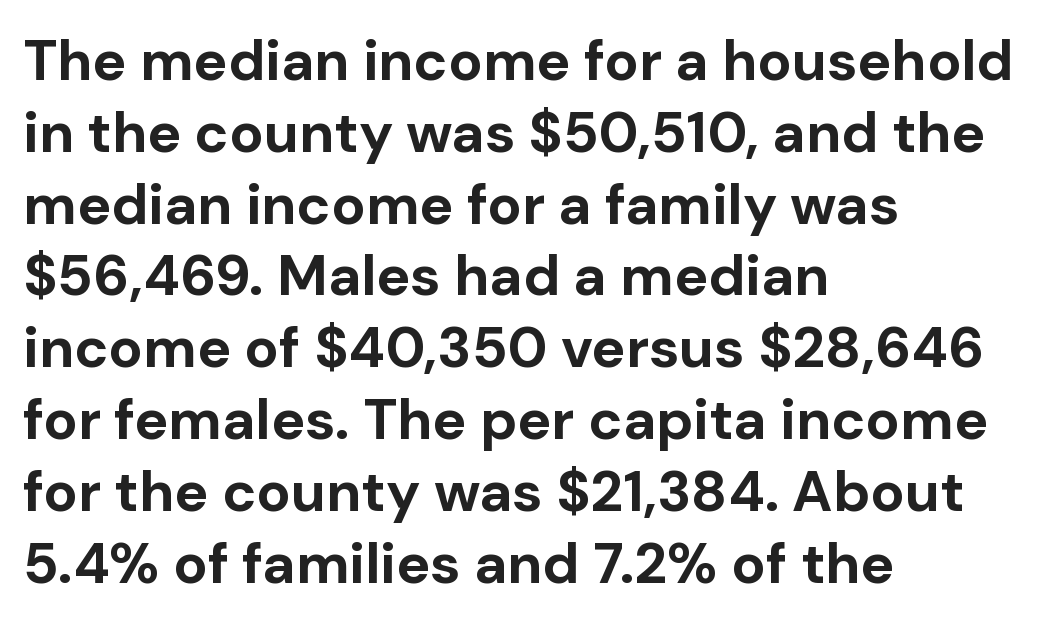
Q: Is the text bold? A: Yes.
Q: Is the text italic (slanted)? A: No, it is upright.
Q: Is the typeface a serif or a sans-serif typeface? A: Sans-serif.
Q: Is the text underlined? A: No.
Q: How is the paragraph aligned? A: Left-aligned.
Q: Is the spacing between letters normal or unusually wide? A: Normal.
Q: Is the spacing between lines tight, normal or loose? A: Normal.
Q: Width (condensed, normal, or wide)? A: Normal.
Q: Stroke contrast? A: Low.
Q: x-height? A: Medium.
Q: Monospaced? A: No.
